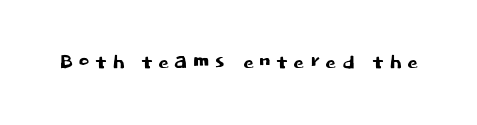
The image shows 28 px sans-serif type, upright; set not underlined; low stroke contrast and a large x-height.
